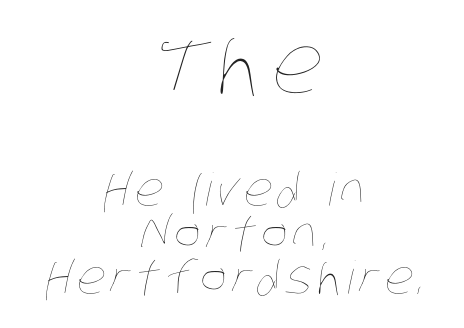
Q: Is the text bold? A: No.
Q: Is the text underlined? A: No.
Q: How is the paragraph aligned? A: Centered.
Q: Is the spacing between lines tight, normal or loose? A: Tight.
Q: Which block of text is set in a larger size, the first (top) or the second (bottom)? A: The first (top) one.
Q: Width (condensed, normal, or wide)? A: Condensed.
Q: Stroke contrast? A: Low.
Q: x-height? A: Large.
Q: Monospaced? A: No.
